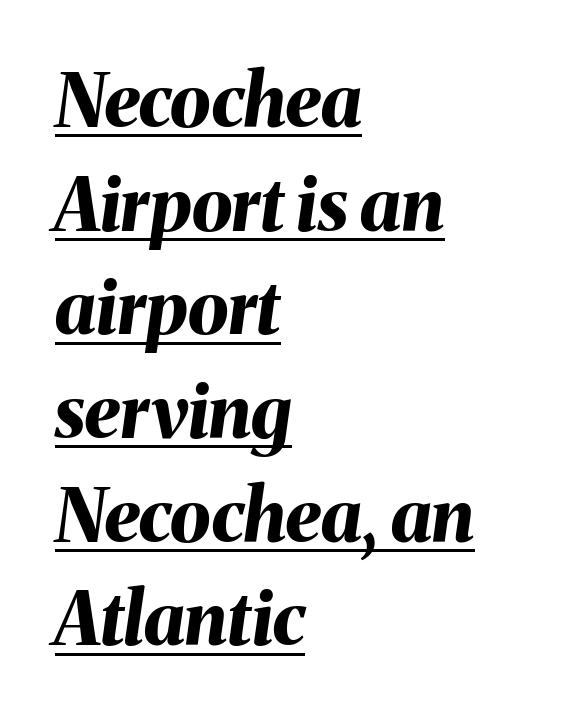
{"italic": "yes", "lean": "right", "slant_degrees": 8, "bold": "yes", "weight": "bold", "width": "normal", "stroke_contrast": "medium", "x_height": "medium", "monospaced": "no", "underline": "yes", "align": "left", "line_spacing": "normal", "line_spacing_ratio": 1.42, "letter_spacing": "normal", "letter_spacing_em": 0.0, "glyph_px": 73}
